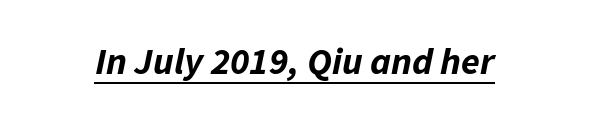
{"italic": "yes", "lean": "right", "slant_degrees": 11, "bold": "yes", "weight": "bold", "width": "normal", "stroke_contrast": "low", "x_height": "medium", "monospaced": "no", "underline": "yes", "letter_spacing": "normal", "letter_spacing_em": 0.0, "glyph_px": 38}
